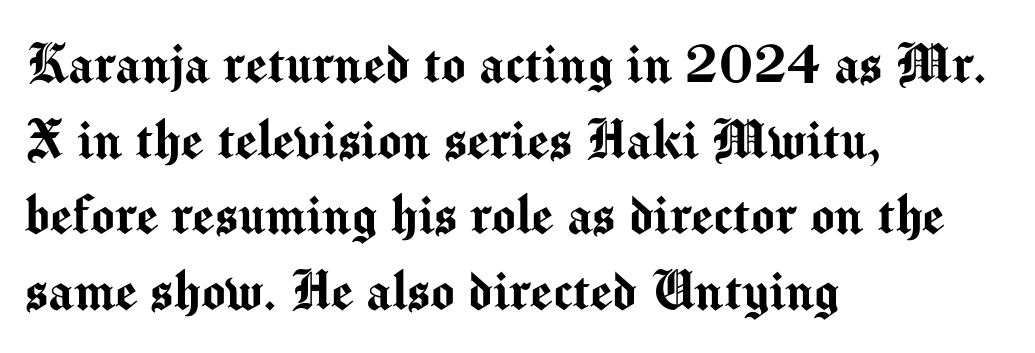
Q: Is the text italic (slanted)? A: No, it is upright.
Q: Is the typeface a serif or a sans-serif typeface? A: Sans-serif.
Q: Is the text underlined? A: No.
Q: How is the paragraph aligned? A: Left-aligned.
Q: Is the spacing between letters normal or unusually wide? A: Normal.
Q: Width (condensed, normal, or wide)? A: Normal.
Q: Stroke contrast? A: Medium.
Q: x-height? A: Medium.
Q: Monospaced? A: No.
